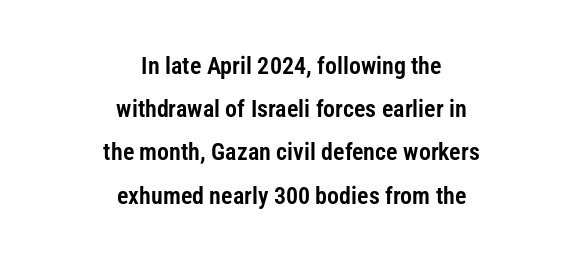
Italic: no, the glyphs are upright roman. One-word summary of the alignment: center. The line texture is even and compact thanks to regular tracking. Descenders are the only things crossing below the line.
